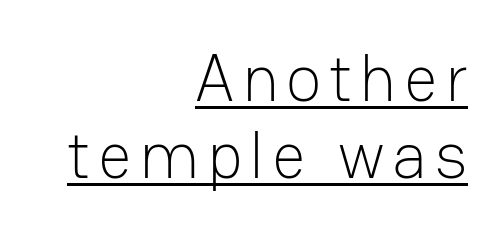
Q: Is the text bold? A: No.
Q: Is the text italic (slanted)? A: No, it is upright.
Q: Is the typeface a serif or a sans-serif typeface? A: Sans-serif.
Q: Is the text underlined? A: Yes.
Q: How is the paragraph aligned? A: Right-aligned.
Q: Width (condensed, normal, or wide)? A: Normal.
Q: Stroke contrast? A: Low.
Q: x-height? A: Medium.
Q: Monospaced? A: No.
